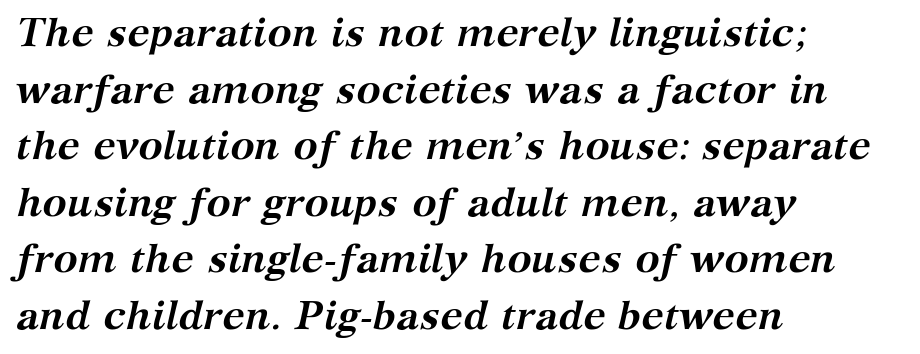
The image shows 41 px semibold serif type, italic (leaning right); set left-aligned, normal line spacing (1.38x), normal letter spacing, not underlined; medium stroke contrast and a medium x-height.
